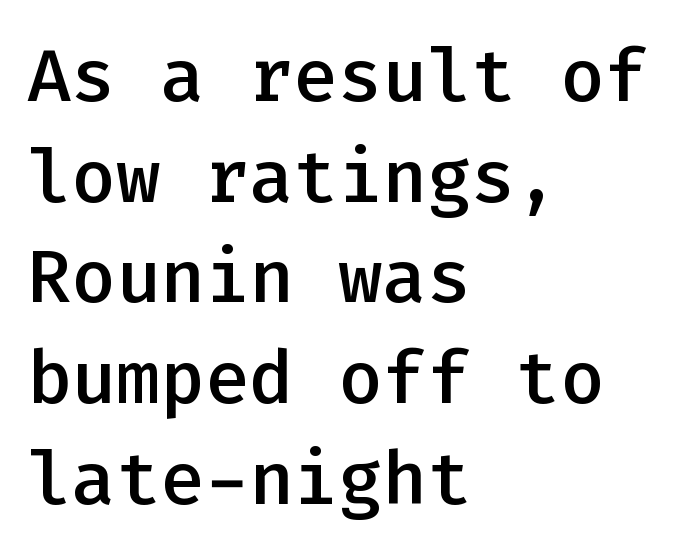
The image shows 74 px semibold sans-serif type, upright, monospaced; set left-aligned, normal line spacing (1.36x), normal letter spacing, not underlined; low stroke contrast and a medium x-height.
